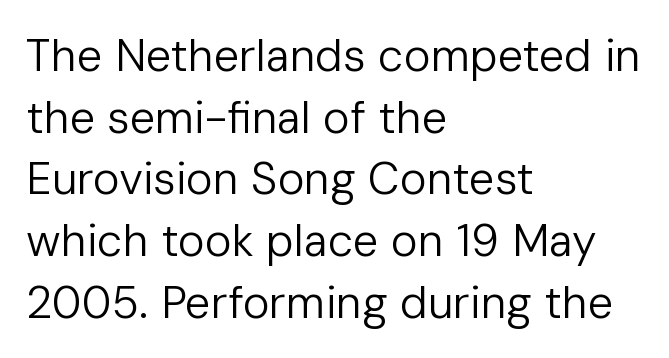
The image shows 45 px regular-weight sans-serif type, upright; set left-aligned, normal line spacing (1.37x), normal letter spacing, not underlined; low stroke contrast and a medium x-height.
